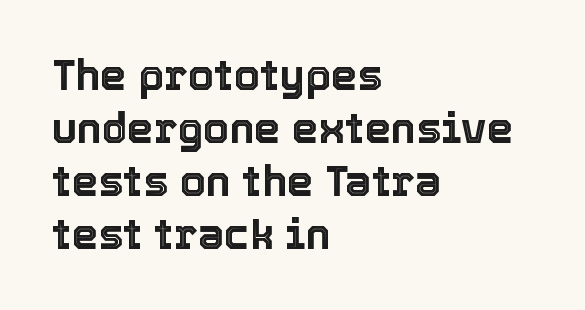
Q: Is the text italic (slanted)? A: No, it is upright.
Q: Is the text underlined? A: No.
Q: How is the paragraph aligned? A: Left-aligned.
Q: Is the spacing between letters normal or unusually wide? A: Normal.
Q: Is the spacing between lines tight, normal or loose? A: Normal.
Q: Width (condensed, normal, or wide)? A: Normal.
Q: x-height? A: Medium.
Q: Monospaced? A: No.
